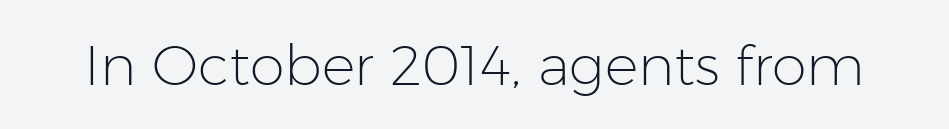
Each letter keeps its own natural width here, so spacing adapts to shape. Type style note: lacks serifs. Designer's note — italics off, roman on. This rendering leaves character spacing at its baseline value. The letters look calm and open, with moderate or lighter stems.
